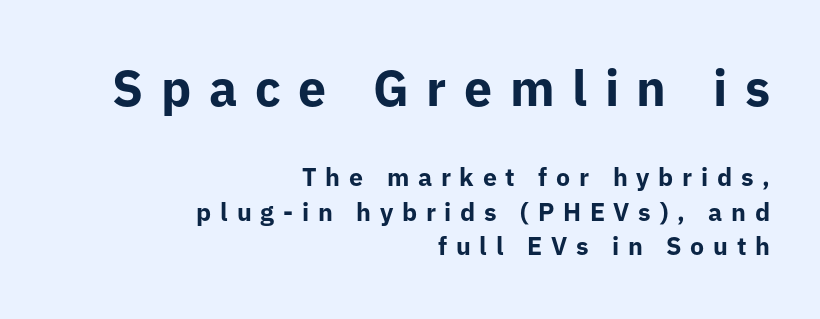
Q: Is the text bold? A: Yes.
Q: Is the text italic (slanted)? A: No, it is upright.
Q: Is the typeface a serif or a sans-serif typeface? A: Sans-serif.
Q: Is the text underlined? A: No.
Q: How is the paragraph aligned? A: Right-aligned.
Q: Is the spacing between letters normal or unusually wide? A: Unusually wide.
Q: Is the spacing between lines tight, normal or loose? A: Normal.
Q: Which block of text is set in a larger size, the first (top) or the second (bottom)? A: The first (top) one.
Q: Width (condensed, normal, or wide)? A: Normal.
Q: Stroke contrast? A: Low.
Q: x-height? A: Medium.
Q: Monospaced? A: No.
